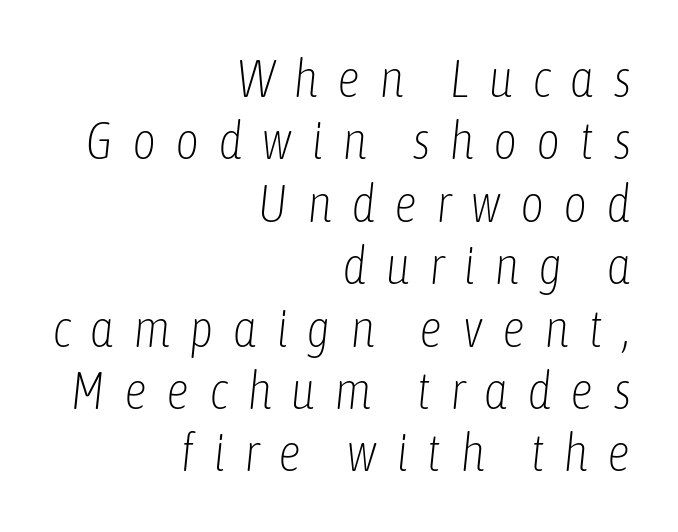
Q: Is the text bold? A: No.
Q: Is the text italic (slanted)? A: Yes, it leans right by about 6 degrees.
Q: Is the text underlined? A: No.
Q: How is the paragraph aligned? A: Right-aligned.
Q: Is the spacing between letters normal or unusually wide? A: Unusually wide.
Q: Width (condensed, normal, or wide)? A: Condensed.
Q: Stroke contrast? A: Low.
Q: x-height? A: Medium.
Q: Monospaced? A: No.
